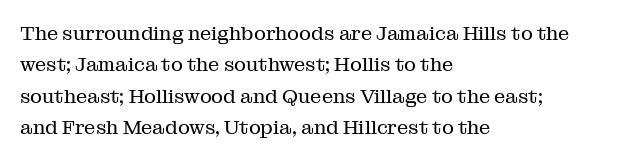
Q: Is the text bold? A: No.
Q: Is the text italic (slanted)? A: No, it is upright.
Q: Is the text underlined? A: No.
Q: How is the paragraph aligned? A: Left-aligned.
Q: Is the spacing between letters normal or unusually wide? A: Normal.
Q: Is the spacing between lines tight, normal or loose? A: Normal.
